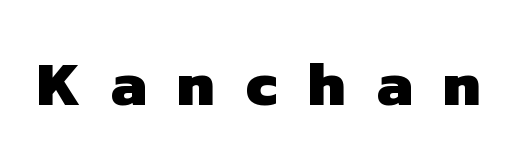
The characters display no serif detailing; their extremities are plain. Unmarked baselines from the first word to the last. Note the varied advance widths — an 'i' is clearly narrower than an 'm'. Loose tracking; the words dissolve into strings of separated letters. Does the weight exceed regular? Yes, all the way to bold.
